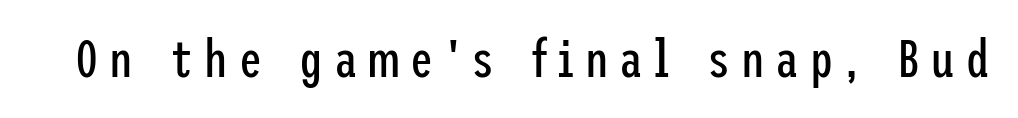
Compared with typical body copy, the letter spacing here is much looser. The passage shown is not underscored anywhere. Weight: not bold — regular or lighter. A sans-serif font was chosen for this passage. Every character sits straight up, as roman type does.
